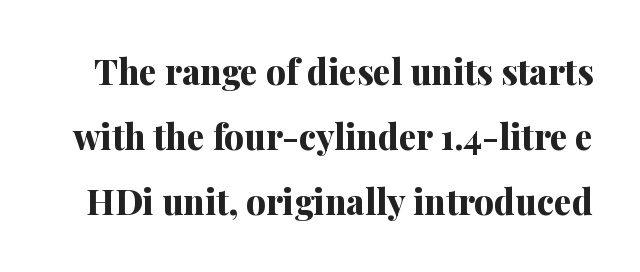
{"serif": "yes", "italic": "no", "bold": "yes", "weight": "bold", "width": "normal", "stroke_contrast": "medium", "x_height": "medium", "monospaced": "no", "underline": "no", "line_spacing_ratio": 1.86, "letter_spacing": "normal", "letter_spacing_em": 0.0, "glyph_px": 35}
